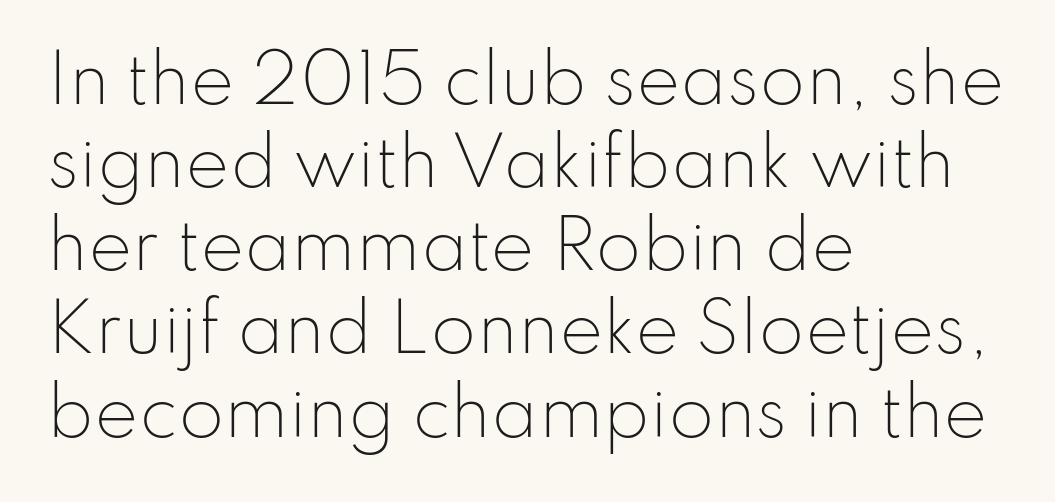
The image shows 66 px light sans-serif type, upright; set left-aligned, normal line spacing (1.26x), normal letter spacing, not underlined; low stroke contrast and a small x-height.
